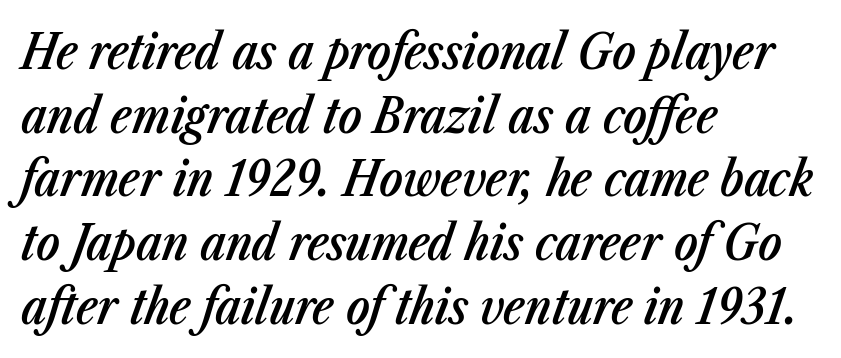
Any mark beneath the type? The region is blank. Strokes here are thickened, but only to semibold level. Reading down the column, the eye jumps a familiar distance to each next line. Note the varied advance widths — an 'i' is clearly narrower than an 'm'.
